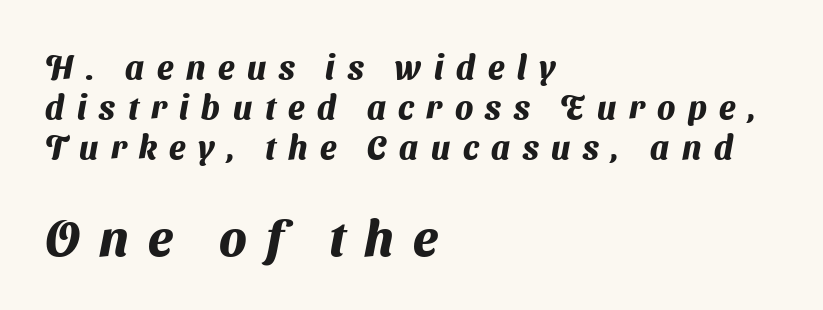
{"serif": "no", "bold": "yes", "weight": "heavy", "width": "normal", "stroke_contrast": "medium", "x_height": "medium", "monospaced": "no", "underline": "no", "align": "left", "line_spacing_ratio": 1.21, "letter_spacing": "wide", "letter_spacing_em": 0.38, "larger_block": "second", "size_ratio": 1.52, "glyph_px": 50}
